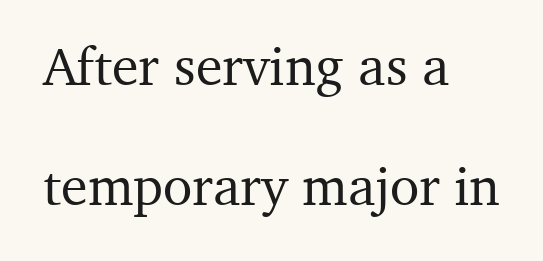
Q: Is the text italic (slanted)? A: No, it is upright.
Q: Is the typeface a serif or a sans-serif typeface? A: Serif.
Q: Is the text underlined? A: No.
Q: How is the paragraph aligned? A: Left-aligned.
Q: Is the spacing between letters normal or unusually wide? A: Normal.
Q: Is the spacing between lines tight, normal or loose? A: Loose.
Q: Width (condensed, normal, or wide)? A: Normal.
Q: Stroke contrast? A: Medium.
Q: x-height? A: Medium.
Q: Monospaced? A: No.
